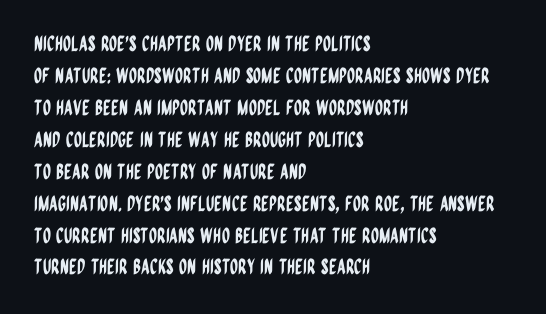
The image shows 21 px text type, upright; set left-aligned, normal line spacing (1.52x), normal letter spacing, not underlined.
